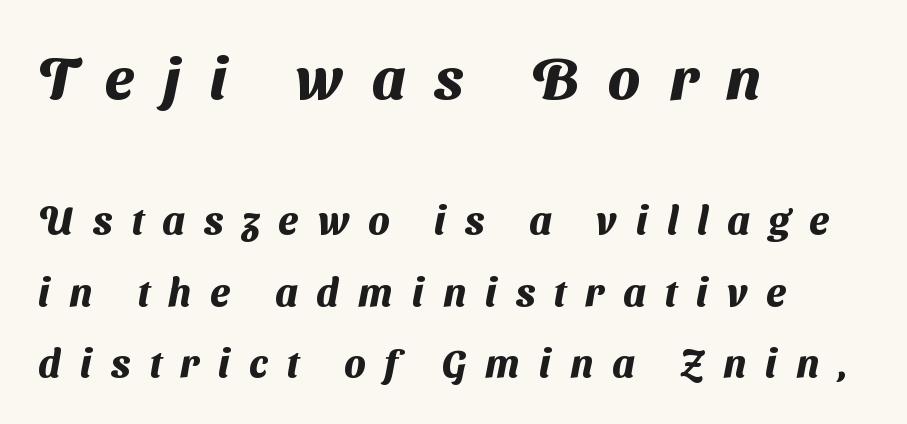
{"serif": "no", "bold": "yes", "weight": "heavy", "width": "normal", "stroke_contrast": "medium", "x_height": "medium", "monospaced": "no", "underline": "no", "align": "left", "line_spacing_ratio": 1.84, "letter_spacing": "wide", "letter_spacing_em": 0.49, "larger_block": "first", "size_ratio": 1.51, "glyph_px": 59}
